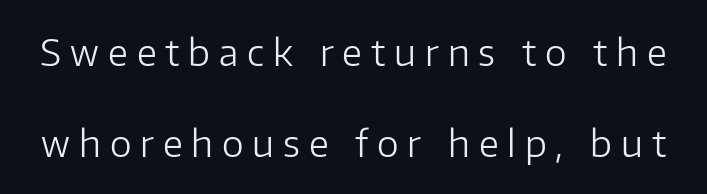
The image shows 37 px light sans-serif type, upright; set loose line spacing (2.47x), unusually wide letter spacing (+0.24 em), not underlined; low stroke contrast and a medium x-height.
